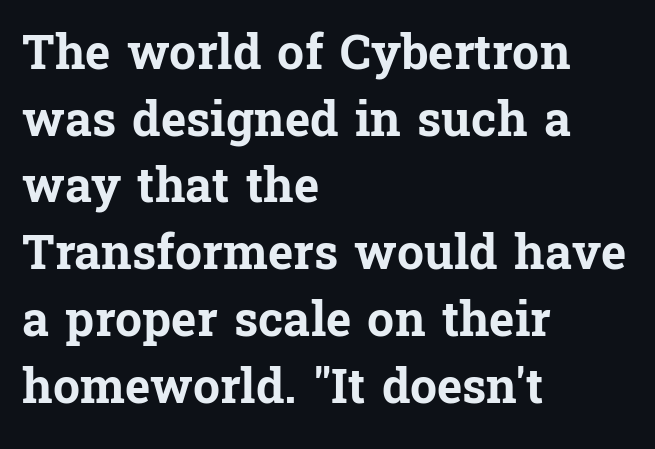
Q: Is the text bold? A: Yes.
Q: Is the text italic (slanted)? A: No, it is upright.
Q: Is the typeface a serif or a sans-serif typeface? A: Serif.
Q: Is the text underlined? A: No.
Q: How is the paragraph aligned? A: Left-aligned.
Q: Is the spacing between letters normal or unusually wide? A: Normal.
Q: Is the spacing between lines tight, normal or loose? A: Normal.
Q: Width (condensed, normal, or wide)? A: Normal.
Q: Stroke contrast? A: Low.
Q: x-height? A: Medium.
Q: Monospaced? A: No.
